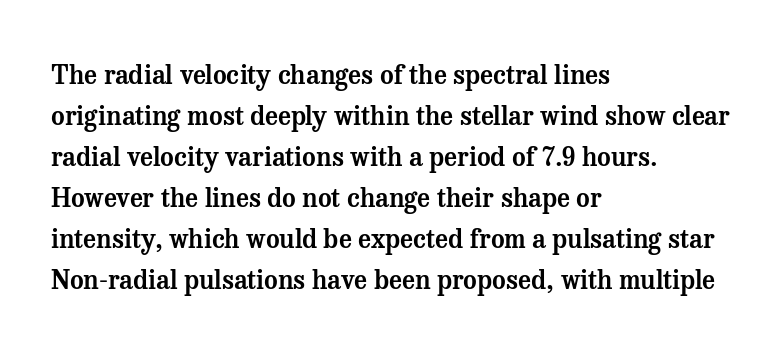
{"italic": "no", "underline": "no", "align": "left", "line_spacing": "normal", "line_spacing_ratio": 1.58, "letter_spacing": "normal", "letter_spacing_em": 0.0, "glyph_px": 26}
